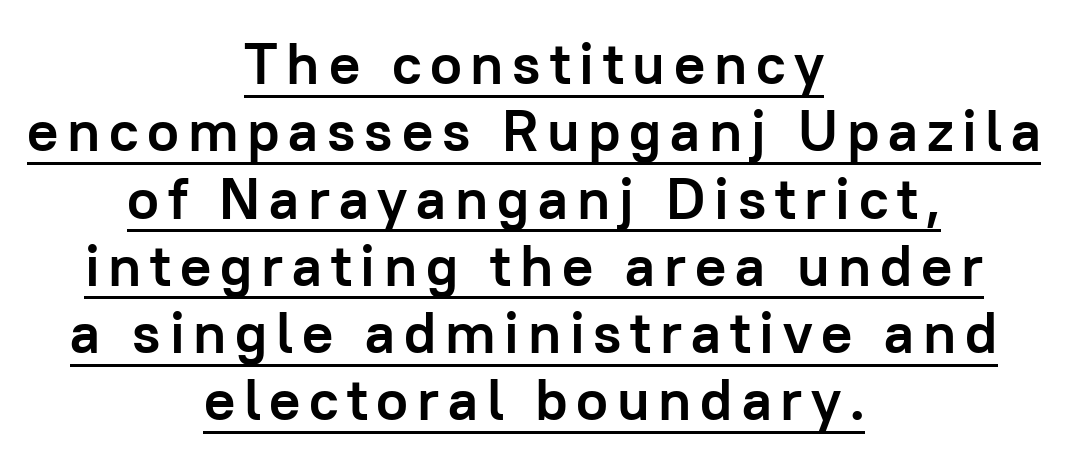
Q: Is the text bold? A: Yes.
Q: Is the text italic (slanted)? A: No, it is upright.
Q: Is the typeface a serif or a sans-serif typeface? A: Sans-serif.
Q: Is the text underlined? A: Yes.
Q: How is the paragraph aligned? A: Centered.
Q: Width (condensed, normal, or wide)? A: Normal.
Q: Stroke contrast? A: Low.
Q: x-height? A: Medium.
Q: Monospaced? A: No.
